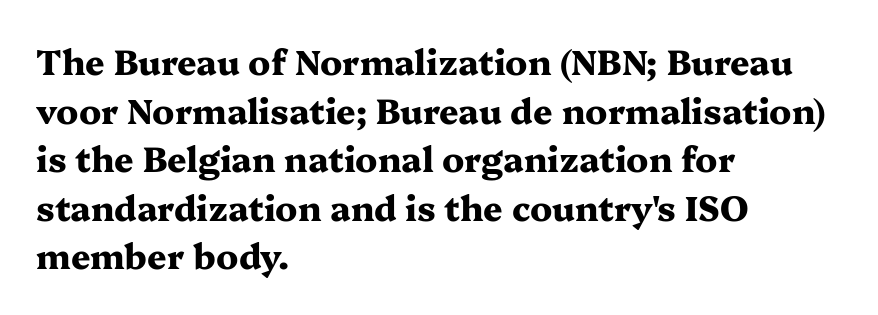
The designer left line spacing at the default. This is roman type, the default non-slanted kind. The horizontal fit of the characters is conventional and even. Strokes here are thick enough to call this a true bold. Check the space under the baseline: it is left empty. All the whitespace from short lines collects on the right.
